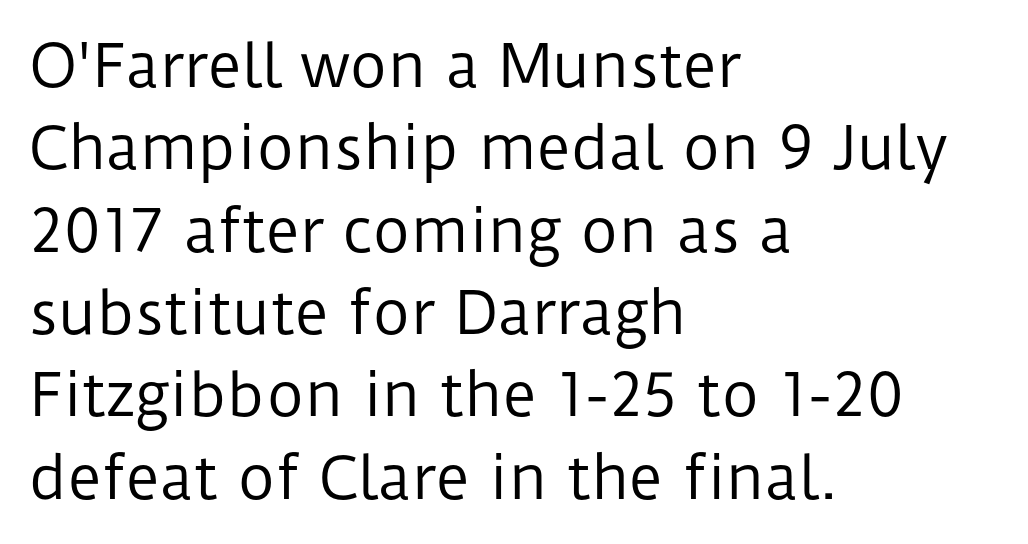
Horizontal alignment here is leftward, the default for most running prose. Rows of type keep a routine distance in the vertical direction. Varying glyph widths throughout — classic text-font behaviour. Anything drawn beneath the words? Only blank space. The rendering shows plain stroke endings on the letterforms — a sans-serif design.
